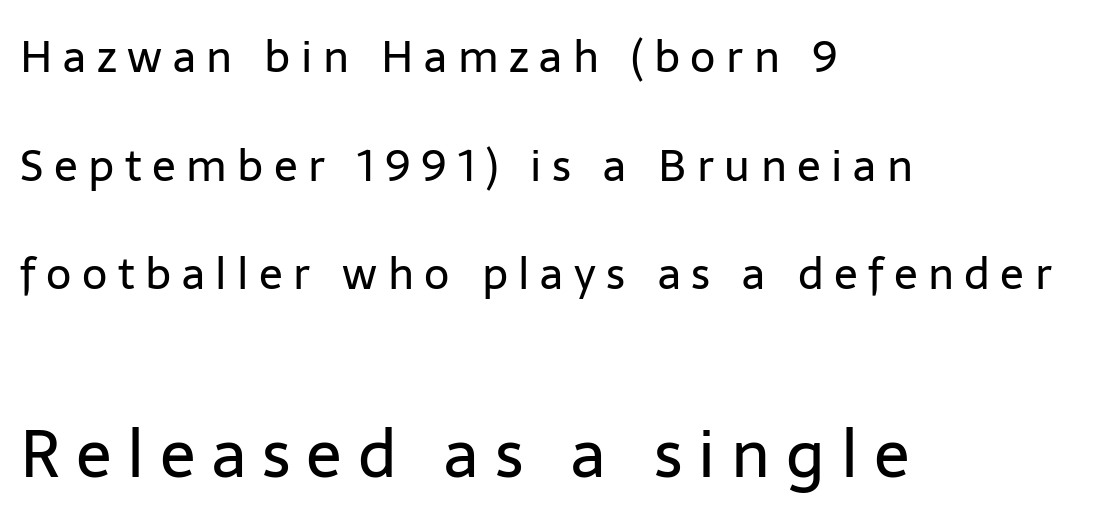
Whoever set this made the second block the dominant, larger element. The passage shown is not underscored anywhere. A typesetter would label this face a sans. The line texture is sparse and dotted thanks to wide tracking. The lines are spread far apart with generous leading. The text block is weighted toward the left margin, trailing off unevenly rightward.
